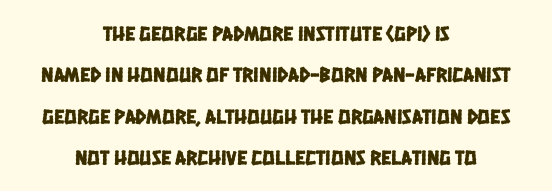
{"underline": "no", "align": "center", "line_spacing": "loose", "line_spacing_ratio": 1.97, "letter_spacing": "normal", "letter_spacing_em": 0.0, "glyph_px": 21}
